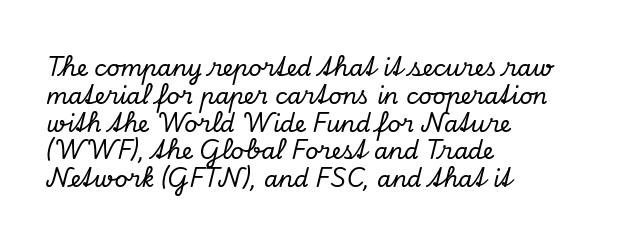
Glance below the letters and you will spot only blank space. Would a proofreader flag this as italicized? Yes. In terms of letterspacing, this is plain default setting. A student would call this left alignment; a typographer would say flush left, rag right.
